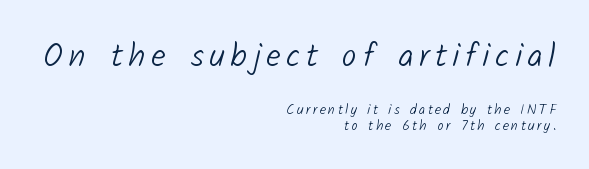
Quick note: underline off. The letters advance in unequal steps, a hallmark of proportional type. The type family on display is of the sans-serif kind. Compared with a typical body face, this is equally light or lighter still.
